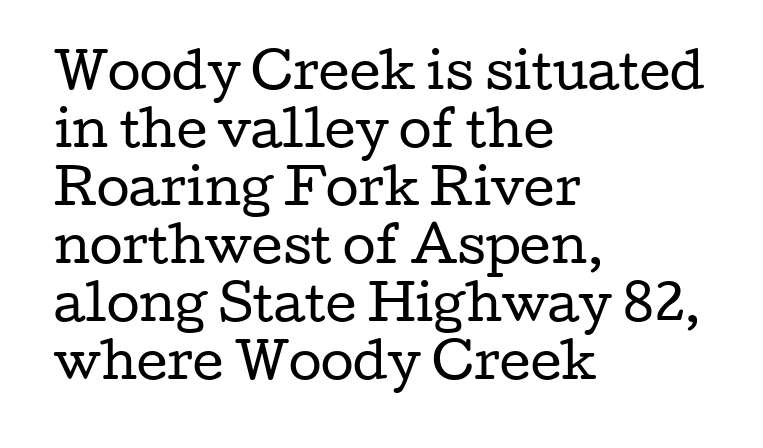
The image shows 48 px regular-weight, wide serif type, upright; set left-aligned, line spacing 1.21x, normal letter spacing, not underlined; low stroke contrast and a medium x-height.
